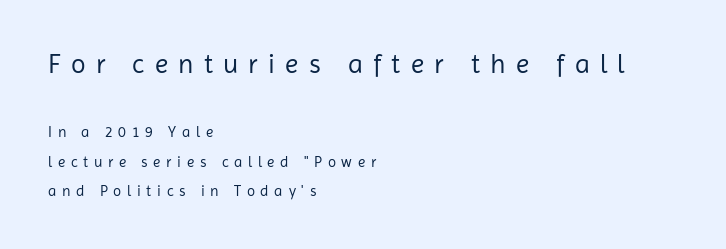
Only glyphs here, with clear space below each row. It's the straight-up-and-down kind of type. The letterforms stand isolated, each surrounded by extra space. Each line starts at the same left margin while the right side varies. The initial chunk of copy outweighs the following chunk in type size.
